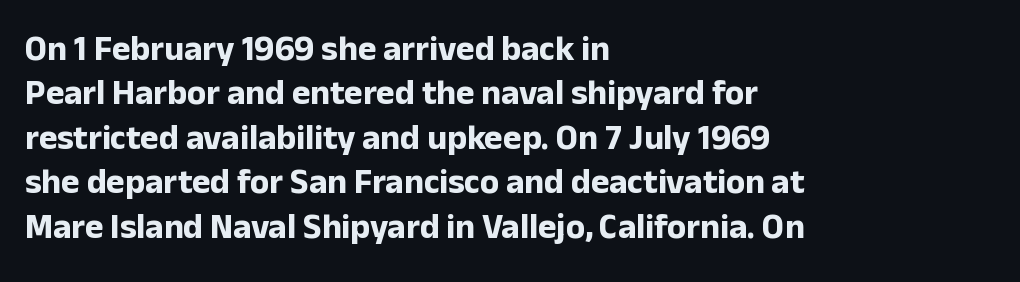
The image shows 35 px bold sans-serif type, upright; set left-aligned, normal line spacing (1.27x), normal letter spacing, not underlined; low stroke contrast and a medium x-height.
